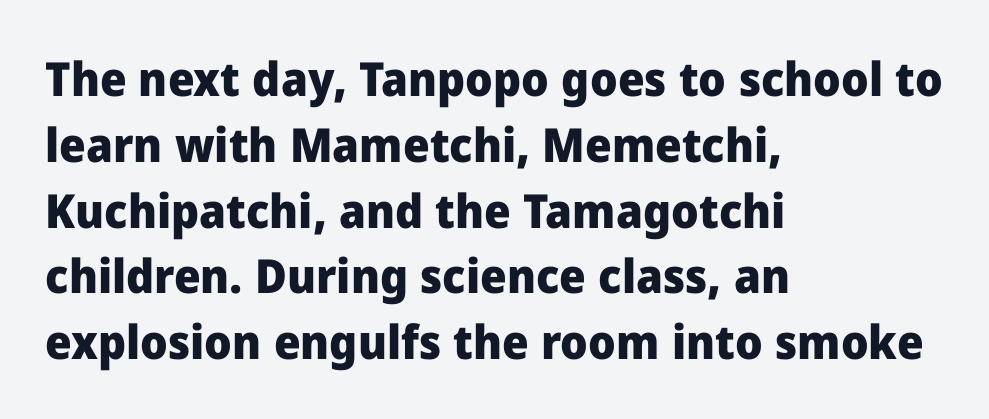
{"serif": "no", "italic": "no", "bold": "yes", "weight": "heavy", "width": "normal", "stroke_contrast": "low", "x_height": "medium", "monospaced": "no", "underline": "no", "align": "left", "line_spacing": "normal", "line_spacing_ratio": 1.4, "letter_spacing": "normal", "letter_spacing_em": 0.0, "glyph_px": 47}
